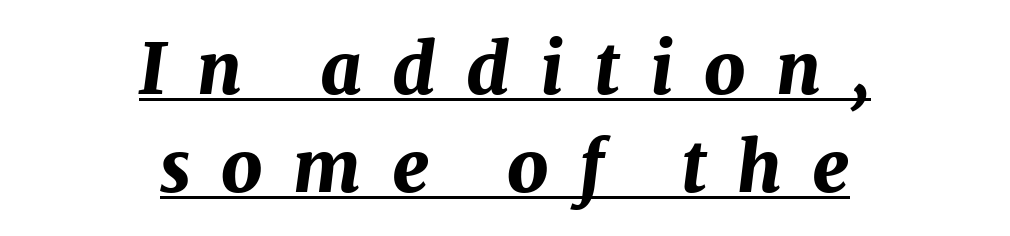
Q: Is the text bold? A: Yes.
Q: Is the text italic (slanted)? A: Yes, it leans right by about 7 degrees.
Q: Is the text underlined? A: Yes.
Q: How is the paragraph aligned? A: Centered.
Q: Is the spacing between letters normal or unusually wide? A: Unusually wide.
Q: Is the spacing between lines tight, normal or loose? A: Normal.
Q: Width (condensed, normal, or wide)? A: Normal.
Q: Stroke contrast? A: Medium.
Q: x-height? A: Medium.
Q: Monospaced? A: No.
